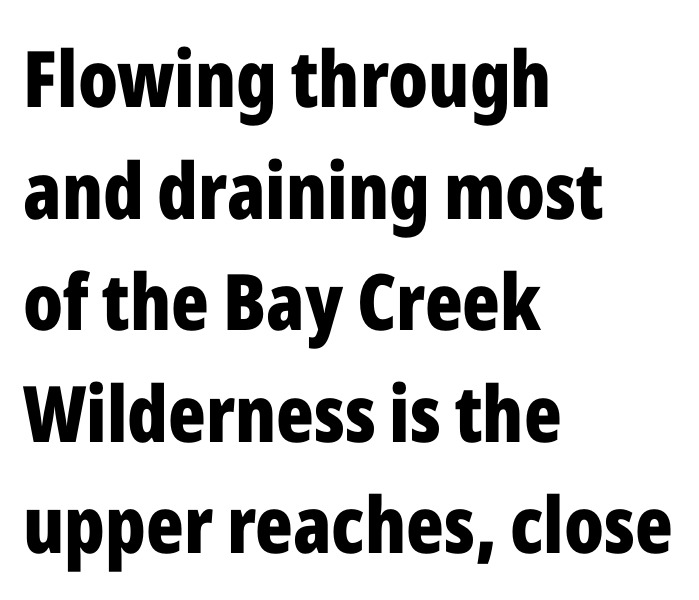
The image shows 78 px bold, condensed sans-serif type, upright; set left-aligned, normal line spacing (1.43x), normal letter spacing, not underlined; low stroke contrast and a medium x-height.
